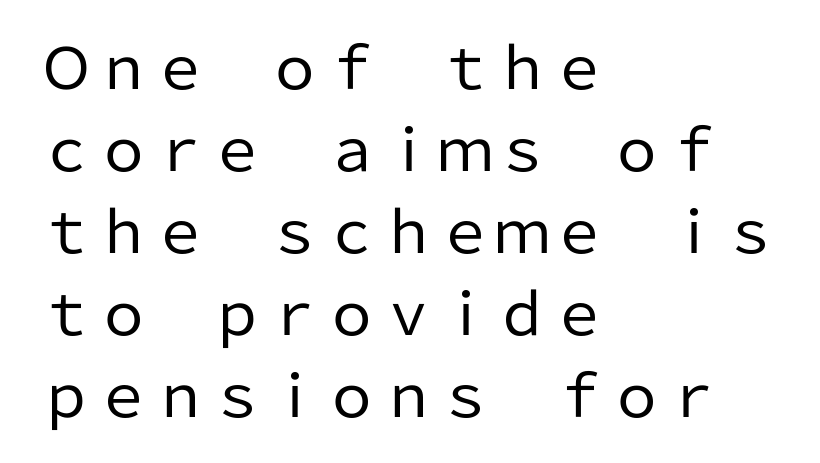
The image shows 57 px regular-weight sans-serif type, upright; set left-aligned, normal line spacing (1.44x), normal letter spacing, not underlined; low stroke contrast and a medium x-height.
